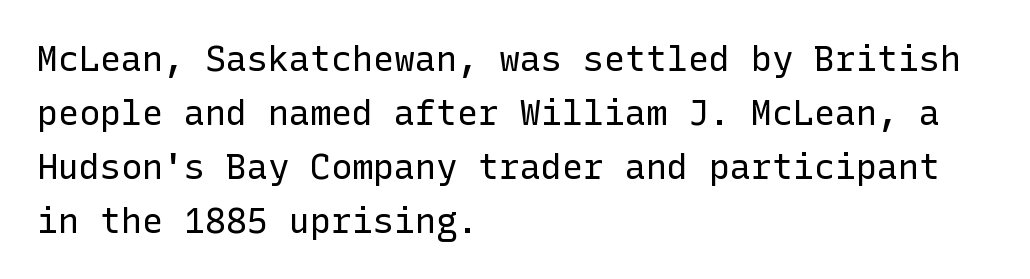
The image shows 35 px regular-weight sans-serif type, upright; set left-aligned, normal line spacing (1.54x), normal letter spacing, not underlined; low stroke contrast and a medium x-height.
